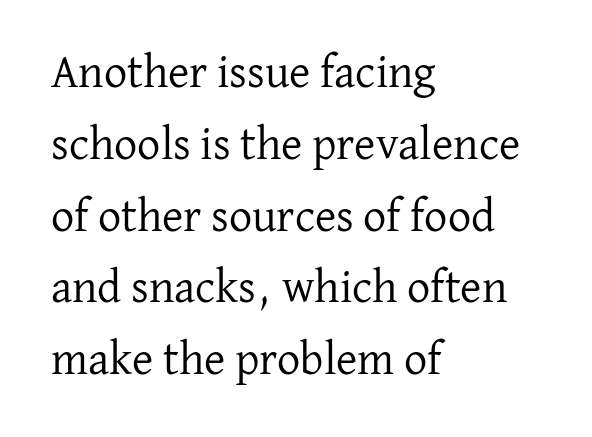
You can tell it's not italic because the verticals are truly vertical. Underlining? Definitely not there. You could call the tracking neutral — neither tight nor loose. Serifs: yes, visible at the terminals of the letterforms. The strokes are not fattened; the text isn't bold.
